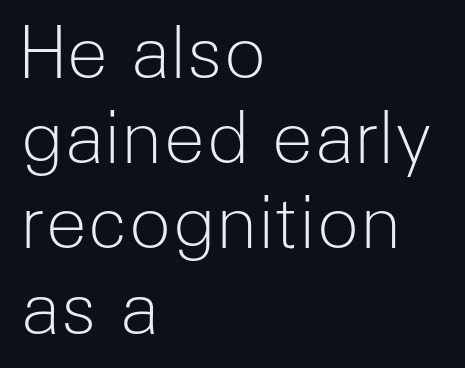
The image shows 71 px light sans-serif type, upright; set left-aligned, line spacing 1.2x, normal letter spacing, not underlined; low stroke contrast and a medium x-height.
